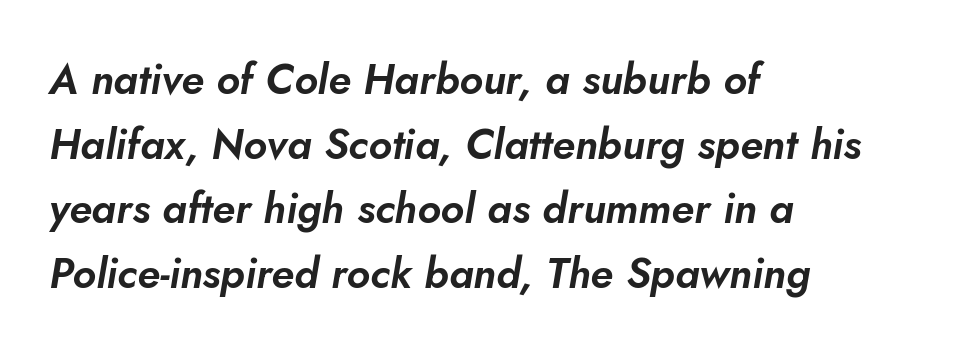
The image shows 42 px text type, italic (leaning right); set left-aligned, normal line spacing (1.54x), normal letter spacing, not underlined; low stroke contrast and a small x-height.
